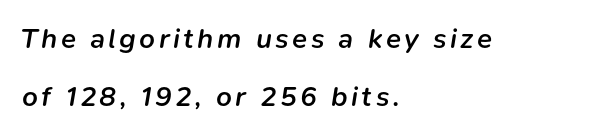
{"italic": "yes", "lean": "right", "slant_degrees": 9, "bold": "semi", "weight": "semibold", "width": "normal", "stroke_contrast": "low", "x_height": "medium", "monospaced": "no", "underline": "no", "align": "left", "line_spacing": "loose", "line_spacing_ratio": 2.08, "glyph_px": 28}
